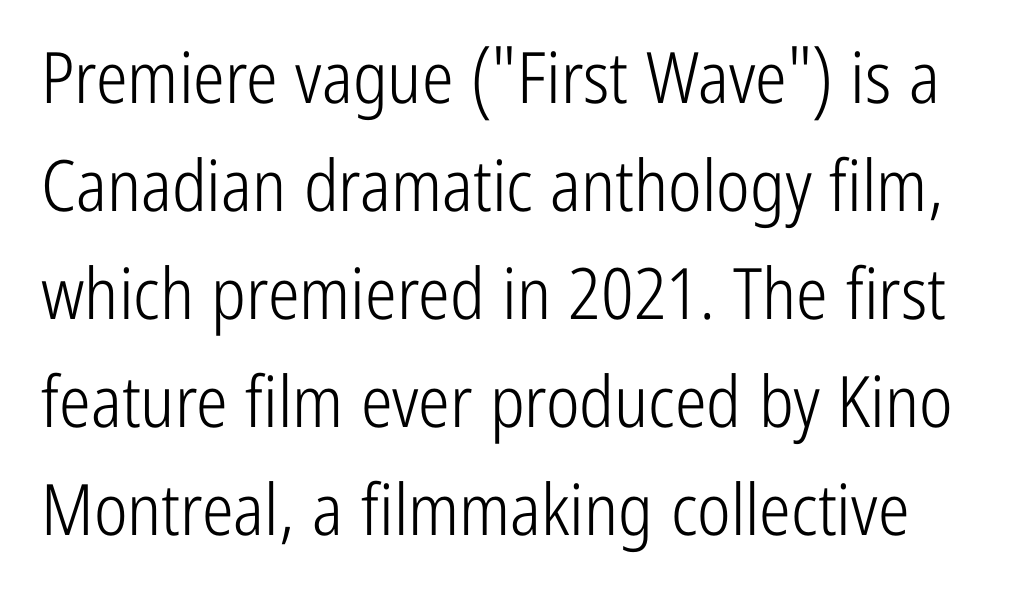
You can tell it's not italic because the verticals are truly vertical. In terms of leading, this rendering sits right in the middle. No extra ink here — the face is not bold. Spacing between characters is what you'd get straight out of the box.
